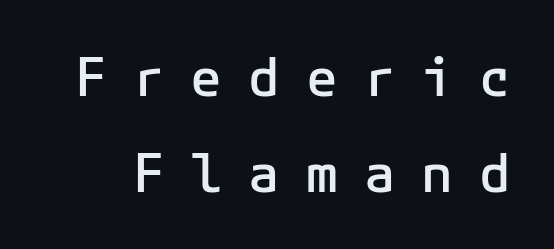
{"serif": "no", "italic": "no", "bold": "semi", "weight": "semibold", "width": "normal", "stroke_contrast": "low", "x_height": "medium", "underline": "no", "line_spacing_ratio": 1.82, "letter_spacing": "wide", "letter_spacing_em": 0.49, "glyph_px": 53}
